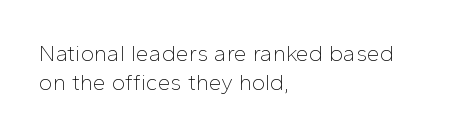
Q: Is the text bold? A: No.
Q: Is the text italic (slanted)? A: No, it is upright.
Q: Is the text underlined? A: No.
Q: How is the paragraph aligned? A: Left-aligned.
Q: Is the spacing between letters normal or unusually wide? A: Normal.
Q: Is the spacing between lines tight, normal or loose? A: Normal.
